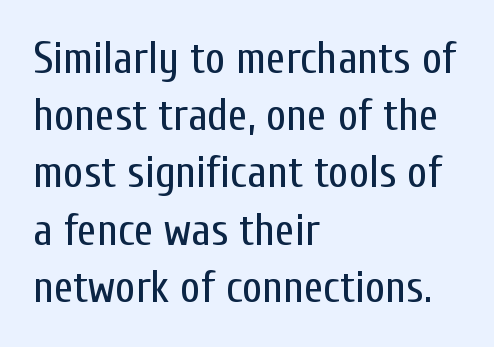
Q: Is the text bold? A: No.
Q: Is the text italic (slanted)? A: No, it is upright.
Q: Is the typeface a serif or a sans-serif typeface? A: Sans-serif.
Q: Is the text underlined? A: No.
Q: How is the paragraph aligned? A: Left-aligned.
Q: Is the spacing between letters normal or unusually wide? A: Normal.
Q: Is the spacing between lines tight, normal or loose? A: Normal.
Q: Width (condensed, normal, or wide)? A: Condensed.
Q: Stroke contrast? A: Low.
Q: x-height? A: Medium.
Q: Monospaced? A: No.
